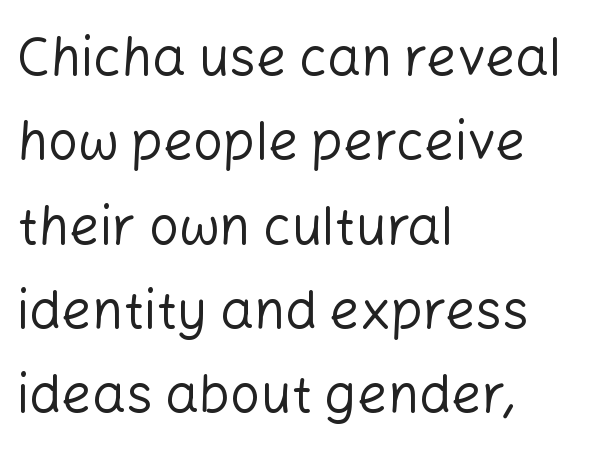
{"serif": "no", "italic": "no", "bold": "no", "weight": "regular", "width": "normal", "stroke_contrast": "low", "x_height": "medium", "monospaced": "no", "underline": "no", "align": "left", "line_spacing": "normal", "line_spacing_ratio": 1.59, "letter_spacing": "normal", "letter_spacing_em": 0.0, "glyph_px": 53}
